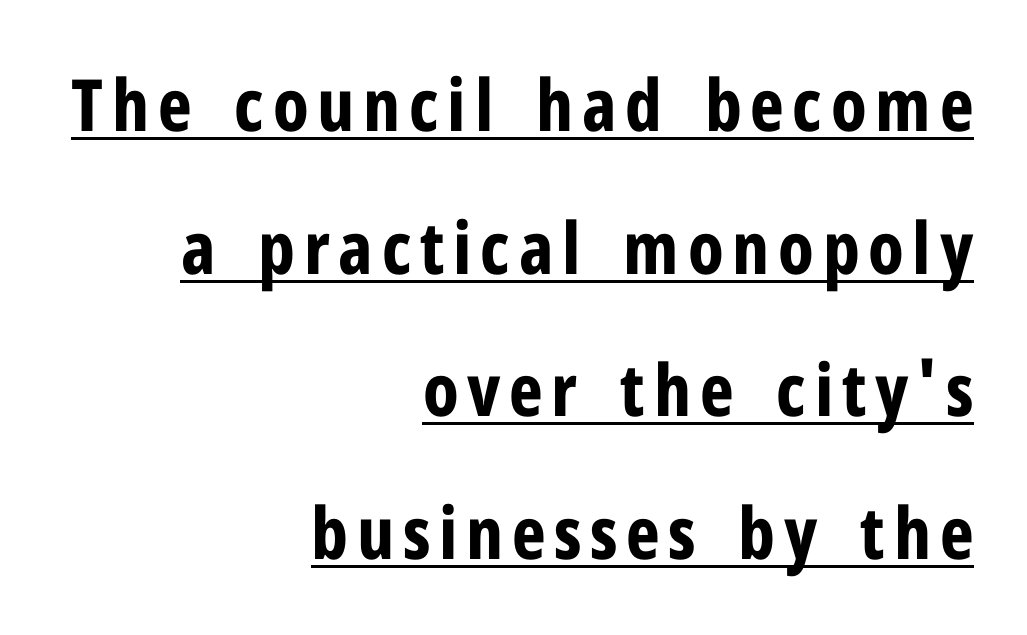
Q: Is the text bold? A: Yes.
Q: Is the text italic (slanted)? A: No, it is upright.
Q: Is the typeface a serif or a sans-serif typeface? A: Sans-serif.
Q: Is the text underlined? A: Yes.
Q: How is the paragraph aligned? A: Right-aligned.
Q: Is the spacing between lines tight, normal or loose? A: Loose.
Q: Width (condensed, normal, or wide)? A: Condensed.
Q: Stroke contrast? A: Low.
Q: x-height? A: Medium.
Q: Monospaced? A: No.
